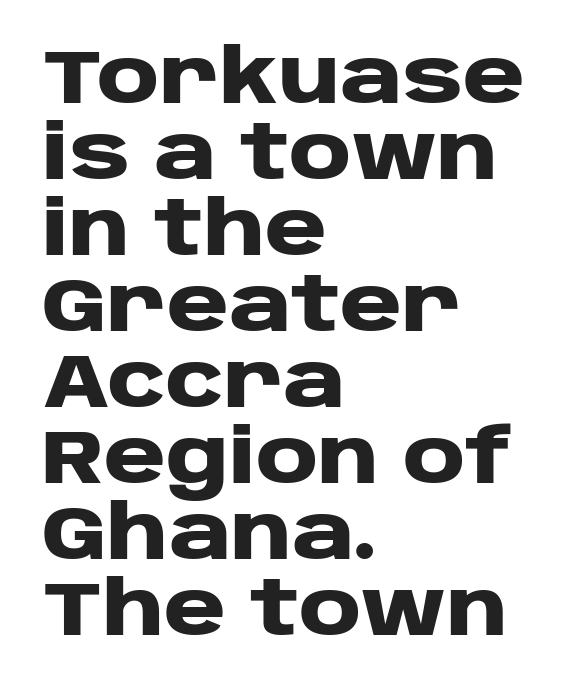
Q: Is the text bold? A: Yes.
Q: Is the text italic (slanted)? A: No, it is upright.
Q: Is the typeface a serif or a sans-serif typeface? A: Sans-serif.
Q: Is the text underlined? A: No.
Q: How is the paragraph aligned? A: Left-aligned.
Q: Is the spacing between letters normal or unusually wide? A: Normal.
Q: Is the spacing between lines tight, normal or loose? A: Tight.
Q: Width (condensed, normal, or wide)? A: Wide.
Q: Stroke contrast? A: Low.
Q: x-height? A: Large.
Q: Monospaced? A: No.
